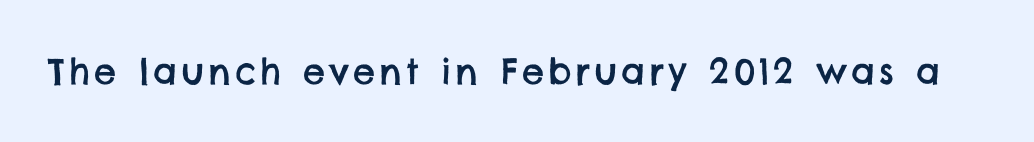
Q: Is the typeface a serif or a sans-serif typeface? A: Sans-serif.
Q: Is the text underlined? A: No.
Q: Width (condensed, normal, or wide)? A: Normal.
Q: Stroke contrast? A: Low.
Q: x-height? A: Large.
Q: Monospaced? A: No.
